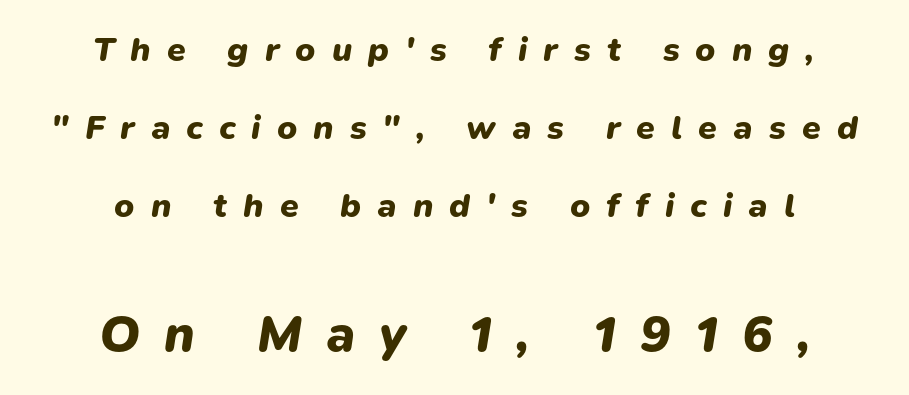
{"italic": "yes", "lean": "right", "slant_degrees": 9, "bold": "yes", "weight": "heavy", "width": "normal", "stroke_contrast": "low", "x_height": "medium", "monospaced": "no", "underline": "no", "align": "center", "line_spacing": "loose", "line_spacing_ratio": 2.29, "letter_spacing": "wide", "letter_spacing_em": 0.47, "larger_block": "second", "size_ratio": 1.5, "glyph_px": 51}
